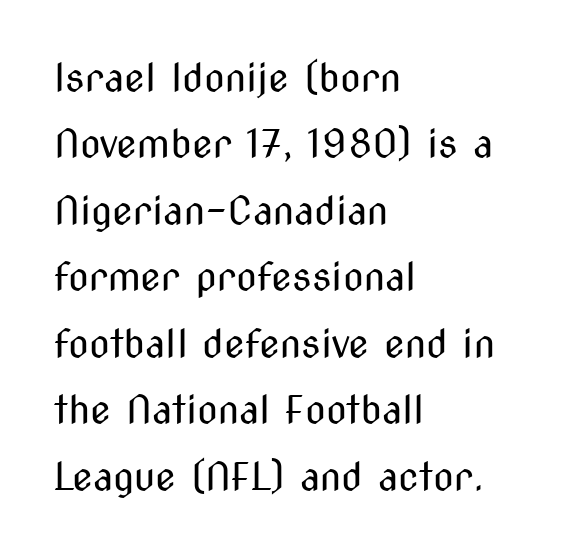
{"serif": "no", "italic": "no", "bold": "no", "weight": "regular", "width": "condensed", "stroke_contrast": "medium", "x_height": "medium", "monospaced": "no", "underline": "no", "align": "left", "line_spacing_ratio": 1.75, "letter_spacing": "normal", "letter_spacing_em": 0.0, "glyph_px": 38}
